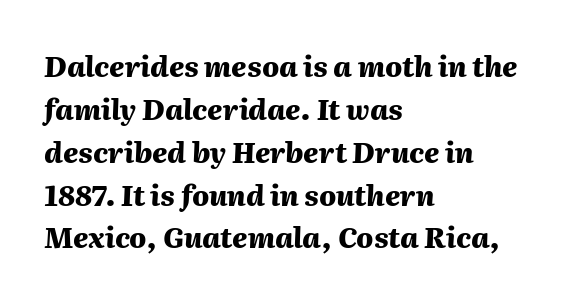
{"italic": "yes", "lean": "right", "slant_degrees": 2, "bold": "yes", "weight": "heavy", "width": "normal", "stroke_contrast": "medium", "x_height": "medium", "monospaced": "no", "underline": "no", "align": "left", "line_spacing": "normal", "line_spacing_ratio": 1.53, "letter_spacing": "normal", "letter_spacing_em": 0.0, "glyph_px": 28}
